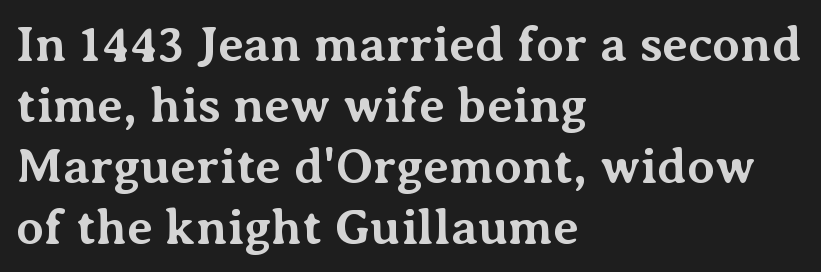
Heavy, bold letterforms. Any mark beneath the type? The region is blank. Do the characters align in a grid? No, the font is proportional. The letters stand upright; this is a roman face. The type is set solid horizontally, with unmodified tracking. Check where the strokes stop: tiny serifs finish them off.
